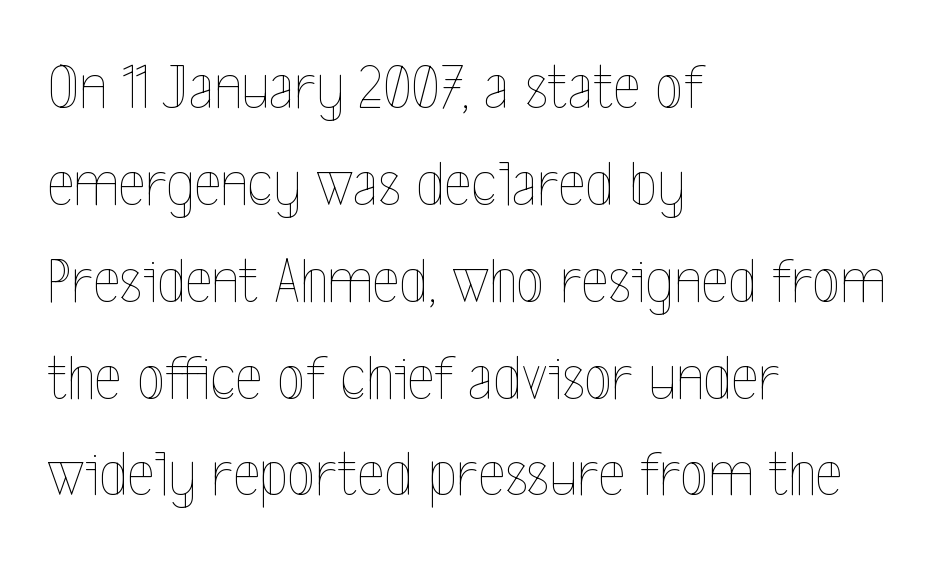
The image shows 65 px thin, condensed type, upright; set left-aligned, normal line spacing (1.49x), normal letter spacing, not underlined; a medium x-height.
